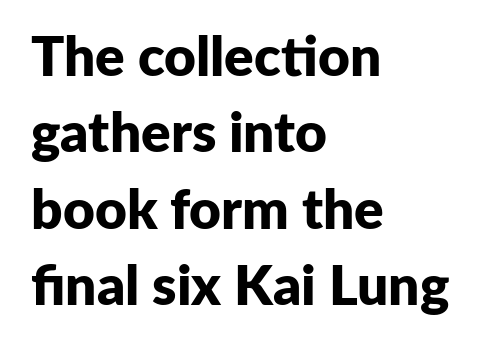
Q: Is the text bold? A: Yes.
Q: Is the text italic (slanted)? A: No, it is upright.
Q: Is the typeface a serif or a sans-serif typeface? A: Sans-serif.
Q: Is the text underlined? A: No.
Q: How is the paragraph aligned? A: Left-aligned.
Q: Is the spacing between letters normal or unusually wide? A: Normal.
Q: Is the spacing between lines tight, normal or loose? A: Normal.
Q: Width (condensed, normal, or wide)? A: Normal.
Q: Stroke contrast? A: Low.
Q: x-height? A: Medium.
Q: Monospaced? A: No.
